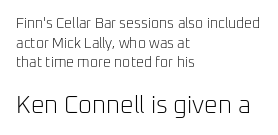
The image shows 24 px text type, upright; set left-aligned, normal line spacing (1.4x), normal letter spacing, not underlined; the second (bottom) block is 1.71x larger.
